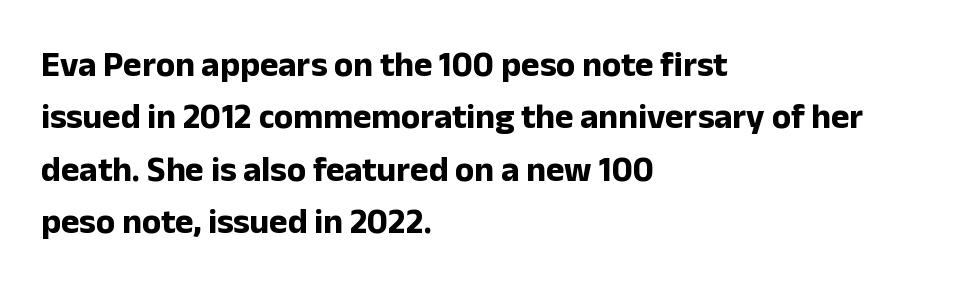
{"serif": "no", "italic": "no", "bold": "yes", "weight": "bold", "width": "normal", "stroke_contrast": "low", "x_height": "medium", "monospaced": "no", "underline": "no", "align": "left", "line_spacing": "normal", "line_spacing_ratio": 1.5, "letter_spacing": "normal", "letter_spacing_em": 0.0, "glyph_px": 35}
